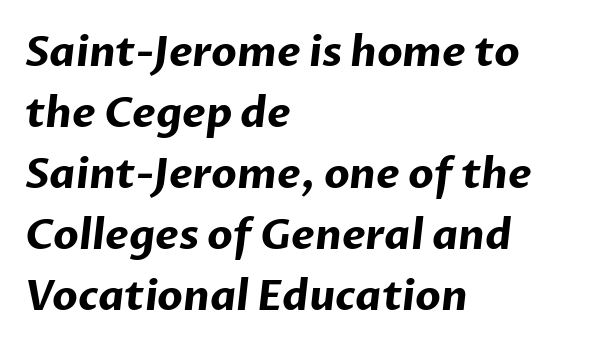
Q: Is the text bold? A: Yes.
Q: Is the typeface a serif or a sans-serif typeface? A: Sans-serif.
Q: Is the text underlined? A: No.
Q: How is the paragraph aligned? A: Left-aligned.
Q: Is the spacing between letters normal or unusually wide? A: Normal.
Q: Is the spacing between lines tight, normal or loose? A: Normal.
Q: Width (condensed, normal, or wide)? A: Normal.
Q: Stroke contrast? A: Low.
Q: x-height? A: Medium.
Q: Monospaced? A: No.
